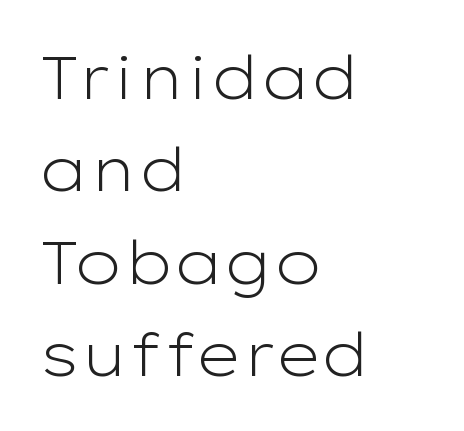
Q: Is the text bold? A: No.
Q: Is the text italic (slanted)? A: No, it is upright.
Q: Is the typeface a serif or a sans-serif typeface? A: Sans-serif.
Q: Is the text underlined? A: No.
Q: How is the paragraph aligned? A: Left-aligned.
Q: Is the spacing between letters normal or unusually wide? A: Normal.
Q: Is the spacing between lines tight, normal or loose? A: Normal.
Q: Width (condensed, normal, or wide)? A: Wide.
Q: Stroke contrast? A: Low.
Q: x-height? A: Medium.
Q: Monospaced? A: No.
